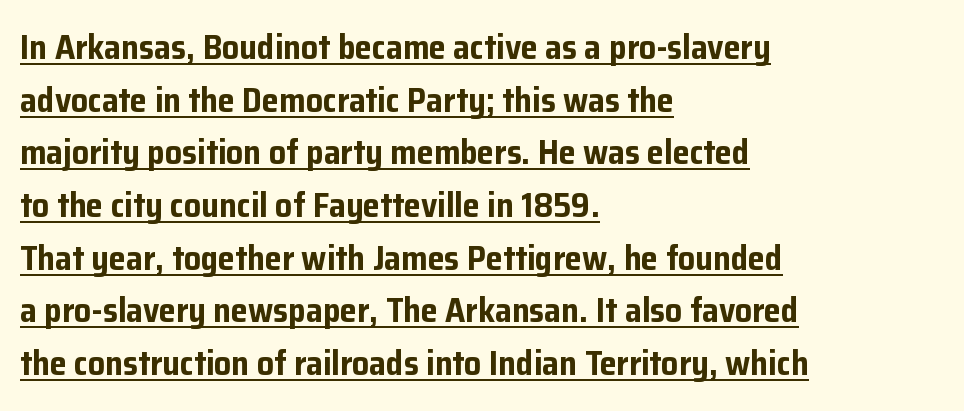
The face used here is proportionally spaced, like ordinary book or web type. The passage shown is typeset with a sans-serif family. Every stem runs plumb, perpendicular to the baseline. Reading down the column, the eye jumps a familiar distance to each next line. The rendering uses a bold face; every stroke is thick and dark.
